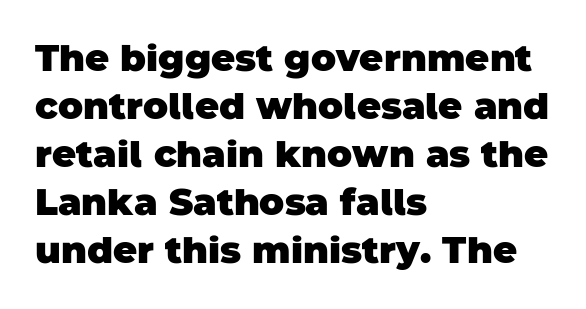
{"serif": "no", "bold": "yes", "weight": "heavy", "width": "normal", "stroke_contrast": "low", "x_height": "large", "monospaced": "no", "underline": "no", "align": "left", "line_spacing": "normal", "line_spacing_ratio": 1.3, "letter_spacing": "normal", "letter_spacing_em": 0.0, "glyph_px": 37}
